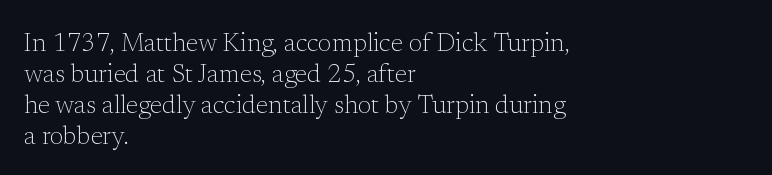
{"italic": "no", "bold": "no", "underline": "no", "align": "left", "line_spacing_ratio": 1.24, "letter_spacing": "normal", "letter_spacing_em": 0.0, "glyph_px": 25}
